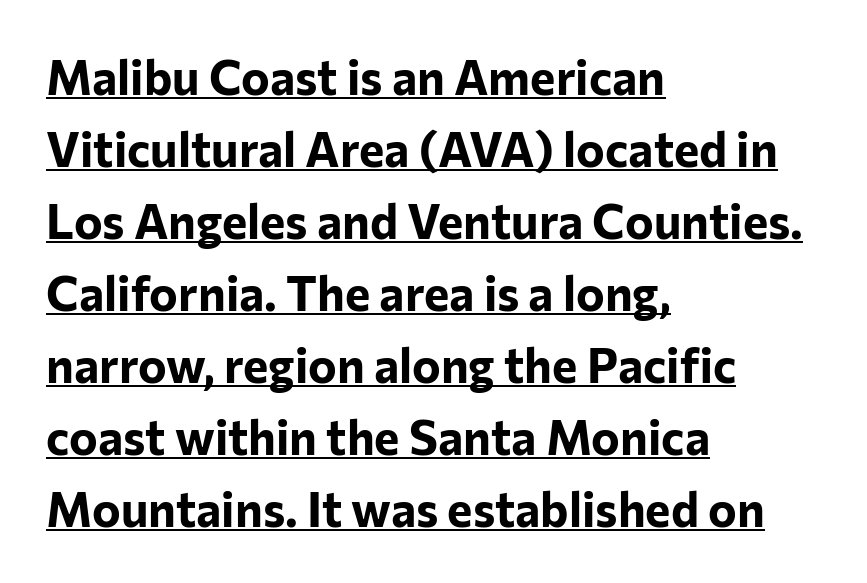
No extra tracking has been applied to these lines. A classic flush-left, rag-right setting is used for this passage. A typesetter would call this proportional, since set widths differ per character. Every stem runs plumb, perpendicular to the baseline. A full-strength bold gives these letters their thick strokes.
